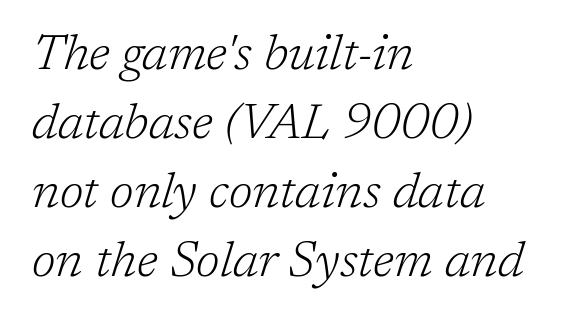
Q: Is the text bold? A: No.
Q: Is the text italic (slanted)? A: Yes, it leans right by about 17 degrees.
Q: Is the typeface a serif or a sans-serif typeface? A: Serif.
Q: Is the text underlined? A: No.
Q: How is the paragraph aligned? A: Left-aligned.
Q: Is the spacing between letters normal or unusually wide? A: Normal.
Q: Is the spacing between lines tight, normal or loose? A: Normal.
Q: Width (condensed, normal, or wide)? A: Normal.
Q: Stroke contrast? A: Low.
Q: x-height? A: Medium.
Q: Monospaced? A: No.
